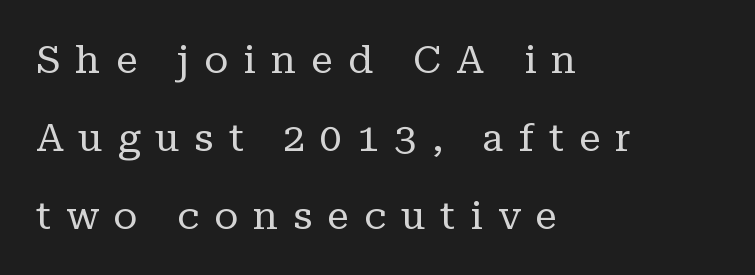
{"serif": "yes", "italic": "no", "bold": "no", "weight": "regular", "width": "normal", "stroke_contrast": "low", "x_height": "medium", "monospaced": "no", "underline": "no", "align": "left", "line_spacing": "loose", "line_spacing_ratio": 2.0, "letter_spacing": "wide", "letter_spacing_em": 0.39, "glyph_px": 39}
